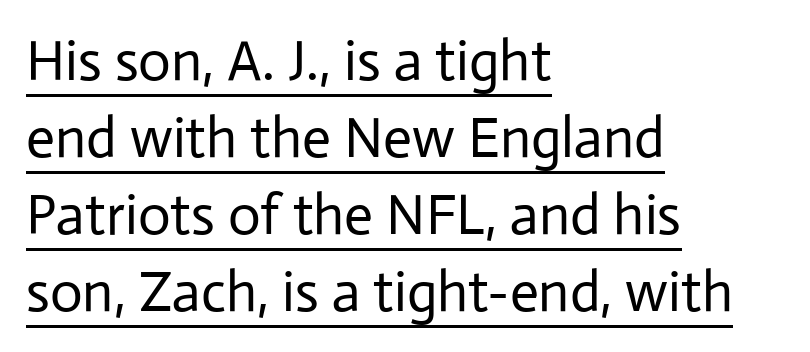
Q: Is the text bold? A: No.
Q: Is the text italic (slanted)? A: No, it is upright.
Q: Is the typeface a serif or a sans-serif typeface? A: Sans-serif.
Q: Is the text underlined? A: Yes.
Q: How is the paragraph aligned? A: Left-aligned.
Q: Is the spacing between letters normal or unusually wide? A: Normal.
Q: Is the spacing between lines tight, normal or loose? A: Normal.
Q: Width (condensed, normal, or wide)? A: Normal.
Q: Stroke contrast? A: Low.
Q: x-height? A: Medium.
Q: Monospaced? A: No.
